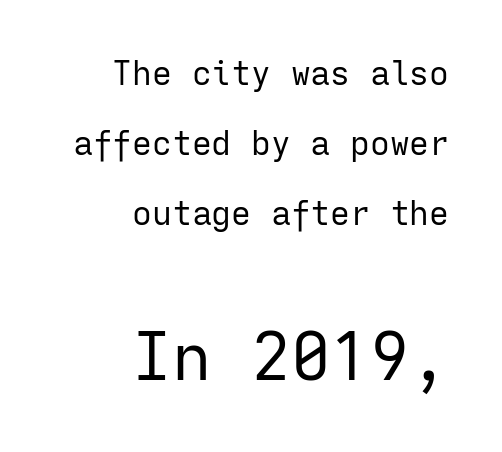
Q: Is the text bold? A: No.
Q: Is the text italic (slanted)? A: No, it is upright.
Q: Is the typeface a serif or a sans-serif typeface? A: Sans-serif.
Q: Is the text underlined? A: No.
Q: How is the paragraph aligned? A: Right-aligned.
Q: Is the spacing between letters normal or unusually wide? A: Normal.
Q: Is the spacing between lines tight, normal or loose? A: Loose.
Q: Which block of text is set in a larger size, the first (top) or the second (bottom)? A: The second (bottom) one.
Q: Width (condensed, normal, or wide)? A: Normal.
Q: Stroke contrast? A: Low.
Q: x-height? A: Medium.
Q: Monospaced? A: Yes.
